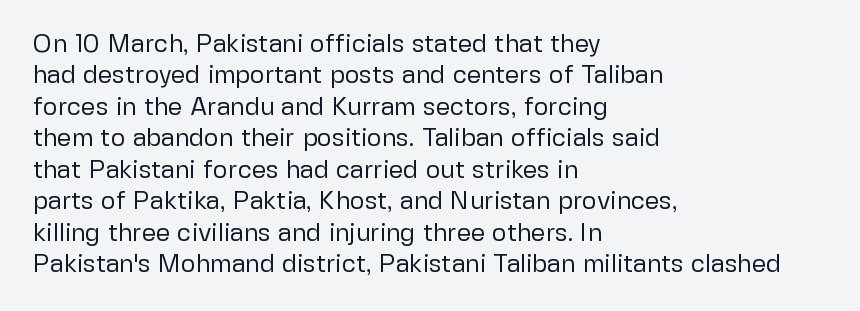
The image shows 25 px text type, upright; set left-aligned, normal line spacing (1.26x), normal letter spacing, not underlined.
